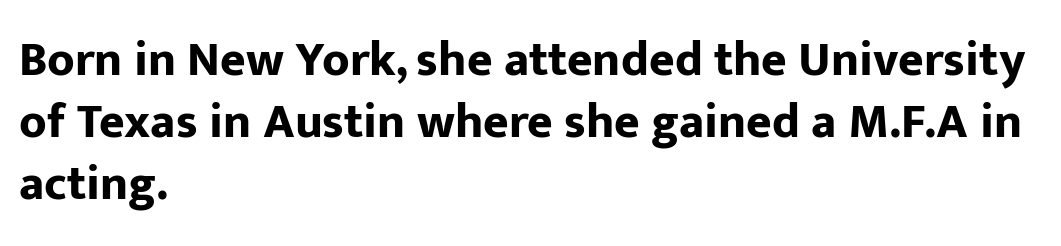
Stroke terminals: plain, sans-serif. Where is the straight margin? On the left. I'd describe the lettering as bold — thick and assertive. Summary of vertical rhythm: regular, with standard interline spacing.
